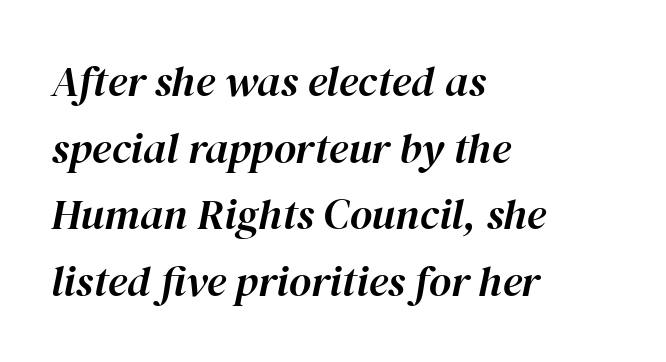
Q: Is the text italic (slanted)? A: Yes, it leans right by about 12 degrees.
Q: Is the text underlined? A: No.
Q: How is the paragraph aligned? A: Left-aligned.
Q: Is the spacing between letters normal or unusually wide? A: Normal.
Q: Is the spacing between lines tight, normal or loose? A: Normal.
Q: Width (condensed, normal, or wide)? A: Normal.
Q: Stroke contrast? A: High.
Q: x-height? A: Medium.
Q: Monospaced? A: No.
